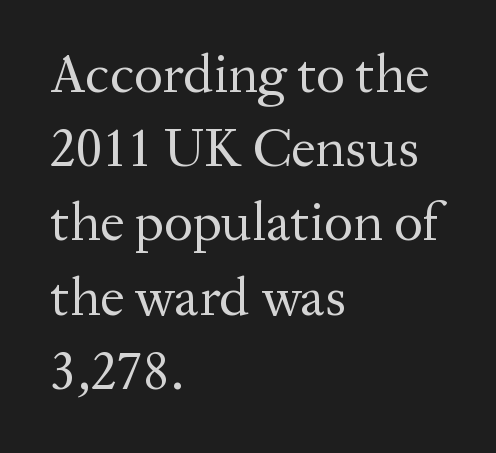
The image shows 55 px regular-weight serif type, upright; set left-aligned, normal line spacing (1.35x), normal letter spacing, not underlined; medium stroke contrast and a medium x-height.
